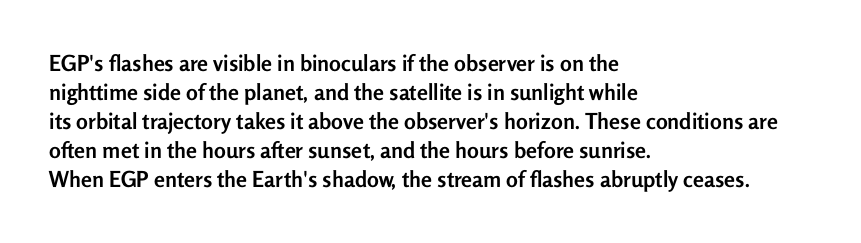
Q: Is the text bold? A: Yes.
Q: Is the text italic (slanted)? A: No, it is upright.
Q: Is the text underlined? A: No.
Q: How is the paragraph aligned? A: Left-aligned.
Q: Is the spacing between letters normal or unusually wide? A: Normal.
Q: Is the spacing between lines tight, normal or loose? A: Normal.
